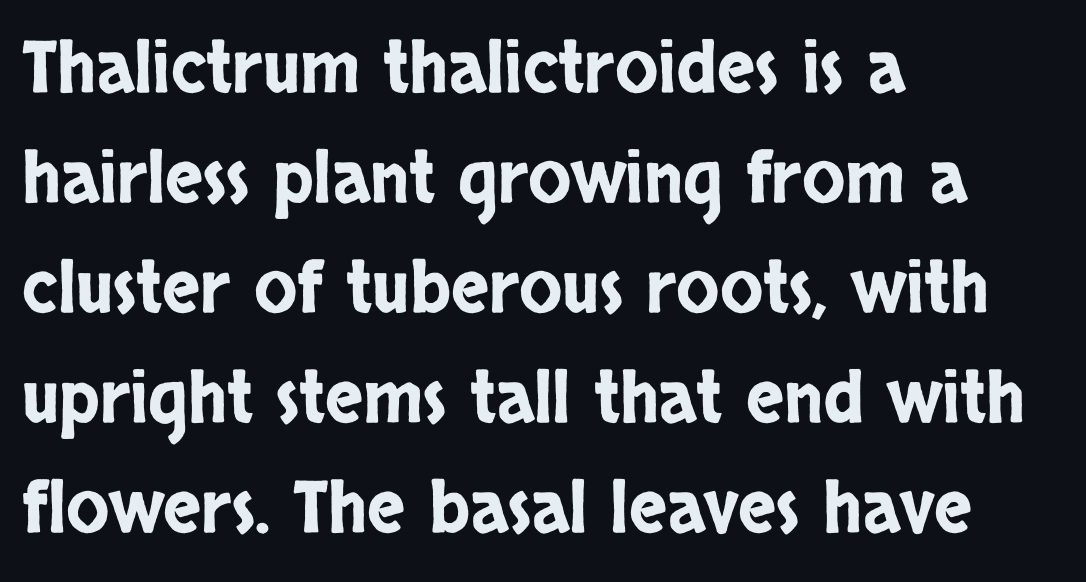
Q: Is the text italic (slanted)? A: No, it is upright.
Q: Is the typeface a serif or a sans-serif typeface? A: Sans-serif.
Q: Is the text underlined? A: No.
Q: How is the paragraph aligned? A: Left-aligned.
Q: Is the spacing between letters normal or unusually wide? A: Normal.
Q: Is the spacing between lines tight, normal or loose? A: Normal.
Q: Width (condensed, normal, or wide)? A: Condensed.
Q: Stroke contrast? A: Low.
Q: x-height? A: Large.
Q: Monospaced? A: No.
